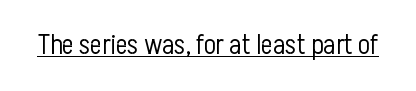
Q: Is the text bold? A: No.
Q: Is the text italic (slanted)? A: No, it is upright.
Q: Is the typeface a serif or a sans-serif typeface? A: Sans-serif.
Q: Is the text underlined? A: Yes.
Q: Is the spacing between letters normal or unusually wide? A: Normal.
Q: Width (condensed, normal, or wide)? A: Condensed.
Q: Stroke contrast? A: Low.
Q: x-height? A: Medium.
Q: Monospaced? A: No.
